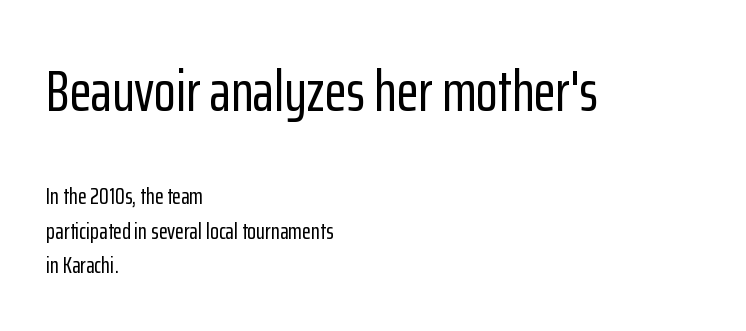
The image shows 57 px condensed sans-serif type, upright; set left-aligned, normal line spacing (1.5x), normal letter spacing, not underlined; the first (top) block is 2.48x larger; low stroke contrast and a medium x-height.
